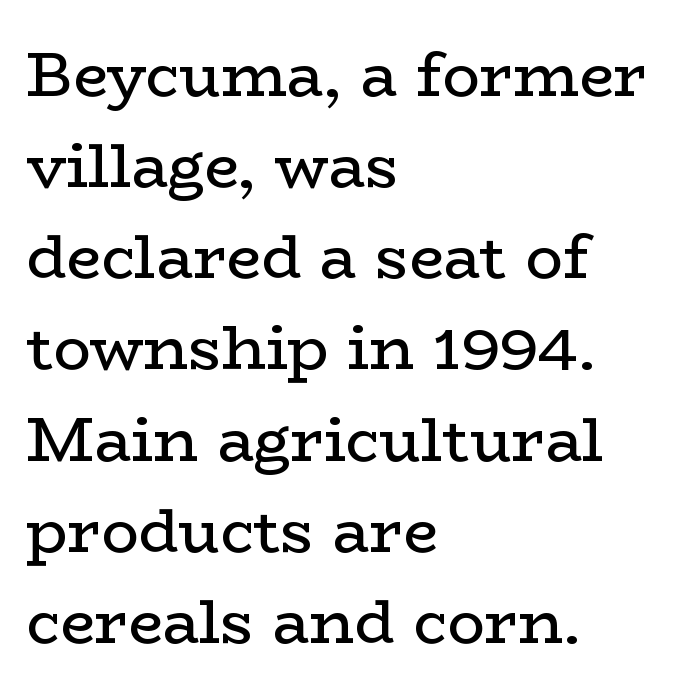
Italic: no, the glyphs are upright roman. Here the designer chose a conventional face with non-uniform glyph widths. Descender tails drop into unmarked territory. The typeface chosen for these lines features serifs. These glyphs show unthickened strokes, regular width or finer. The setting favours the left margin, as ordinary paragraphs usually do.
